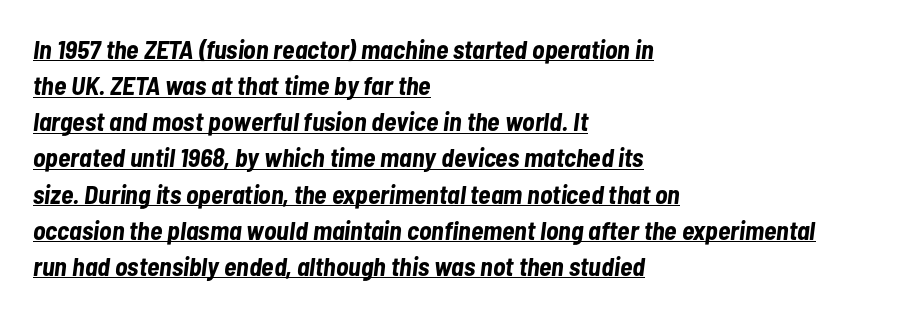
The image shows 26 px bold type, italic (leaning right); set left-aligned, normal line spacing (1.39x), normal letter spacing, underlined.
